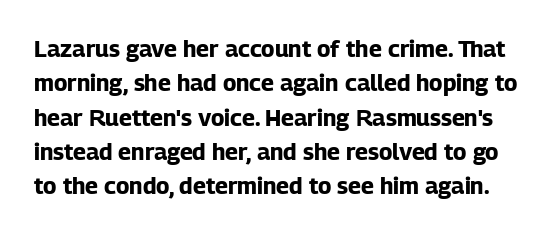
The image shows 23 px bold type, upright; set normal line spacing (1.49x), normal letter spacing, not underlined.
